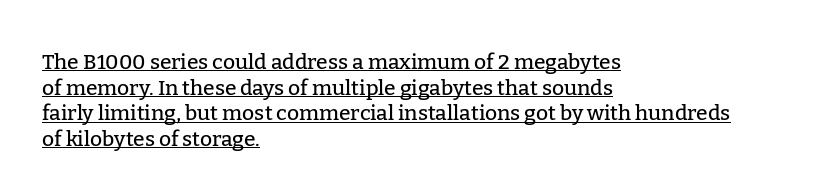
{"italic": "no", "underline": "yes", "align": "left", "line_spacing_ratio": 1.22, "letter_spacing": "normal", "letter_spacing_em": 0.0, "glyph_px": 21}
